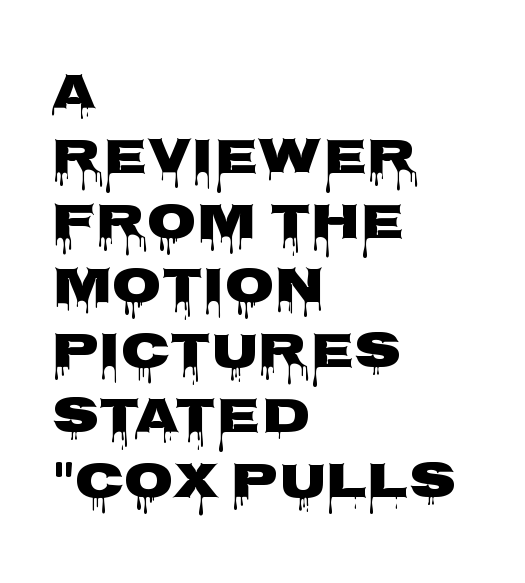
Q: Is the text italic (slanted)? A: No, it is upright.
Q: Is the typeface a serif or a sans-serif typeface? A: Sans-serif.
Q: Is the text underlined? A: No.
Q: How is the paragraph aligned? A: Left-aligned.
Q: Is the spacing between letters normal or unusually wide? A: Normal.
Q: Is the spacing between lines tight, normal or loose? A: Normal.
Q: Width (condensed, normal, or wide)? A: Wide.
Q: Stroke contrast? A: Low.
Q: x-height? A: Large.
Q: Monospaced? A: No.
